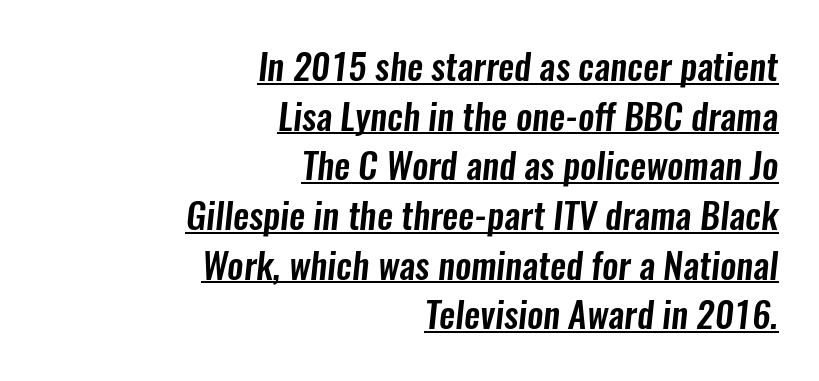
{"serif": "no", "width": "condensed", "stroke_contrast": "low", "x_height": "medium", "monospaced": "no", "underline": "yes", "align": "right", "line_spacing": "normal", "line_spacing_ratio": 1.38, "letter_spacing": "normal", "letter_spacing_em": 0.0, "glyph_px": 36}
